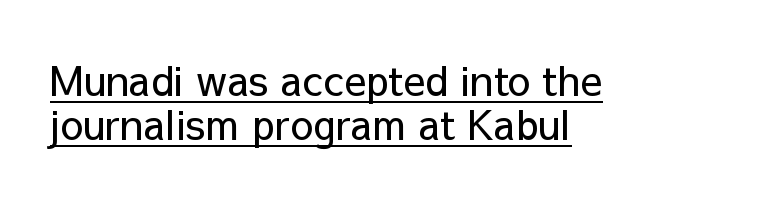
The image shows 41 px regular-weight sans-serif type, upright; set left-aligned, tight line spacing (1.08x), normal letter spacing, underlined; low stroke contrast and a medium x-height.
